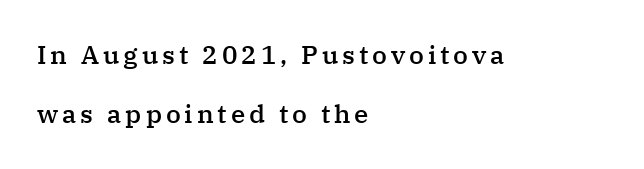
The image shows 26 px text type, upright; set left-aligned, loose line spacing (2.28x), not underlined.
